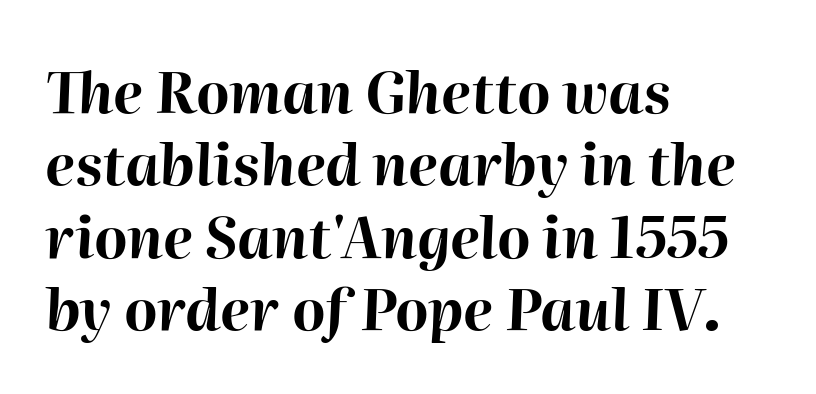
The rendering keeps characters at their native spacing. The axis of the letterforms is tilted away from vertical. You'd pick this weight for a headline — it's a proper bold. You could not count columns in this text — the font is proportionally spaced.
